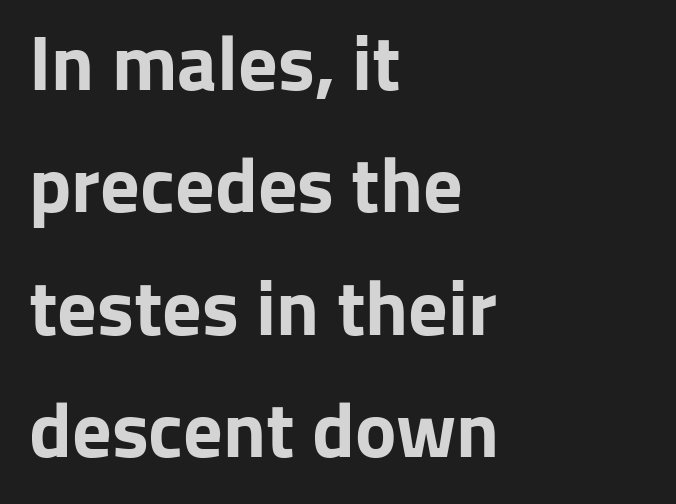
Heft: maximum for text — a bold. Which margin do the lines hug? The left one — the right edge is uneven. The letters stand upright; this is a roman face. The horizontal fit of the characters is conventional and even. The text was rendered using a sans face with plain stroke endings.
